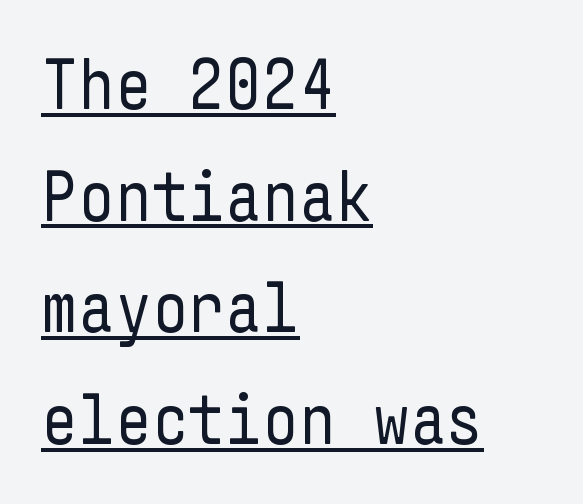
Tracking here is standard; glyphs follow each other at the usual distance. No letter is thick-stroked: the sample isn't bold. A typographer would call this underscored text. Leading: standard. Nothing sits at the stroke ends, so this counts as sans-serif. This is roman type, the default non-slanted kind.
